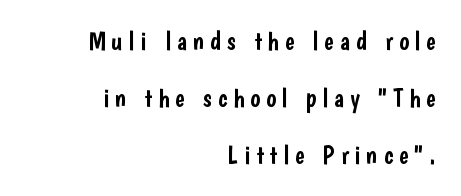
Q: Is the text italic (slanted)? A: No, it is upright.
Q: Is the text underlined? A: No.
Q: How is the paragraph aligned? A: Right-aligned.
Q: Is the spacing between letters normal or unusually wide? A: Unusually wide.
Q: Is the spacing between lines tight, normal or loose? A: Loose.
